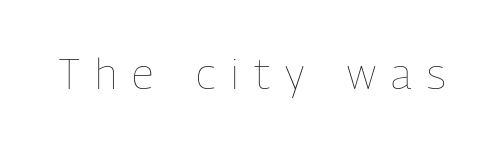
The image shows 43 px thin, condensed type, upright; set unusually wide letter spacing (+0.36 em), not underlined; low stroke contrast and a medium x-height.
